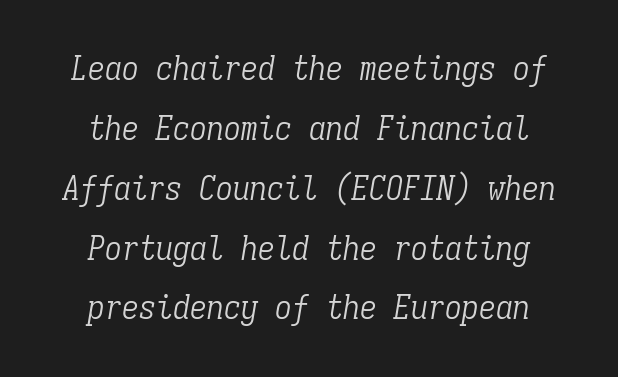
{"serif": "yes", "italic": "yes", "lean": "right", "slant_degrees": 9, "bold": "no", "weight": "light", "width": "condensed", "stroke_contrast": "low", "x_height": "medium", "monospaced": "yes", "underline": "no", "align": "center", "line_spacing_ratio": 1.76, "letter_spacing": "normal", "letter_spacing_em": 0.0, "glyph_px": 34}
